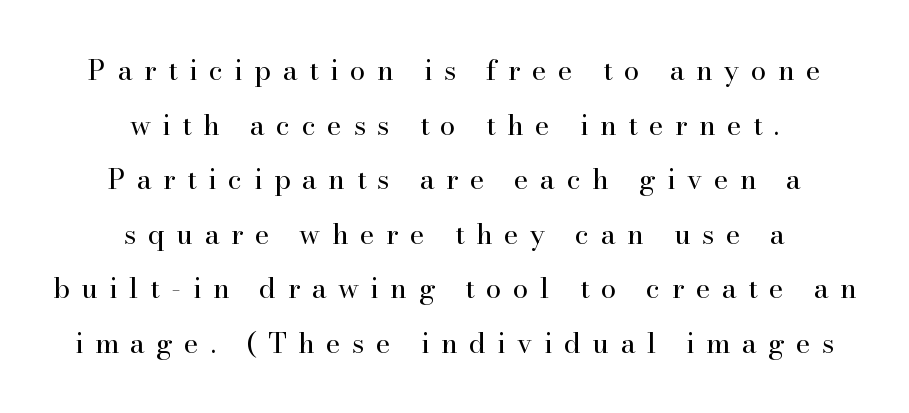
The image shows 28 px regular-weight serif type, upright; set centered, loose line spacing (1.95x), unusually wide letter spacing (+0.41 em), not underlined; high stroke contrast and a small x-height.
